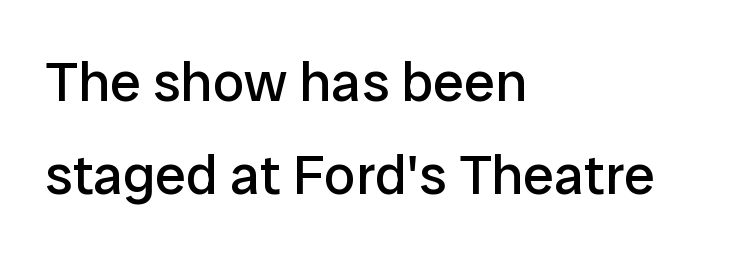
{"serif": "no", "italic": "no", "bold": "no", "weight": "regular", "width": "normal", "stroke_contrast": "low", "x_height": "medium", "monospaced": "no", "underline": "no", "align": "left", "line_spacing": "normal", "line_spacing_ratio": 1.66, "letter_spacing": "normal", "letter_spacing_em": 0.0, "glyph_px": 56}
